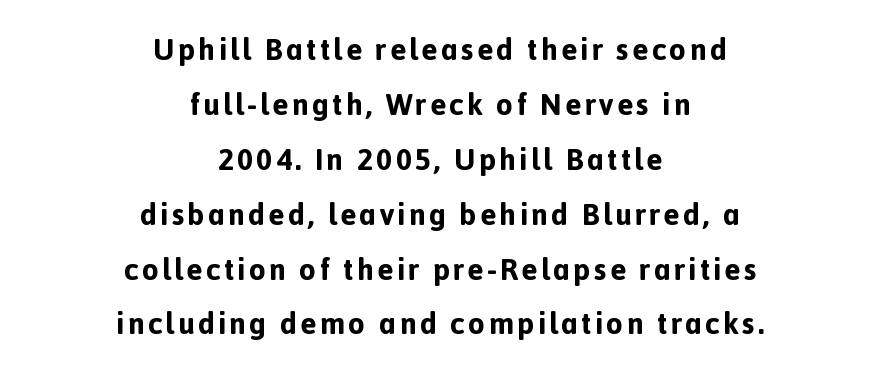
Q: Is the text bold? A: Yes.
Q: Is the text italic (slanted)? A: No, it is upright.
Q: Is the typeface a serif or a sans-serif typeface? A: Sans-serif.
Q: Is the text underlined? A: No.
Q: How is the paragraph aligned? A: Centered.
Q: Width (condensed, normal, or wide)? A: Normal.
Q: x-height? A: Medium.
Q: Monospaced? A: No.
